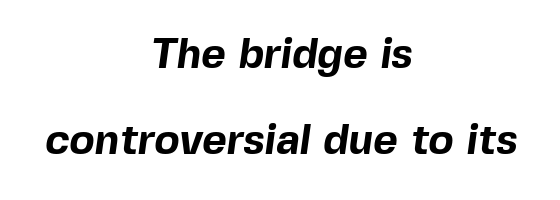
Q: Is the text bold? A: Yes.
Q: Is the typeface a serif or a sans-serif typeface? A: Sans-serif.
Q: Is the text underlined? A: No.
Q: How is the paragraph aligned? A: Centered.
Q: Is the spacing between letters normal or unusually wide? A: Normal.
Q: Is the spacing between lines tight, normal or loose? A: Loose.
Q: Width (condensed, normal, or wide)? A: Normal.
Q: x-height? A: Medium.
Q: Monospaced? A: No.
